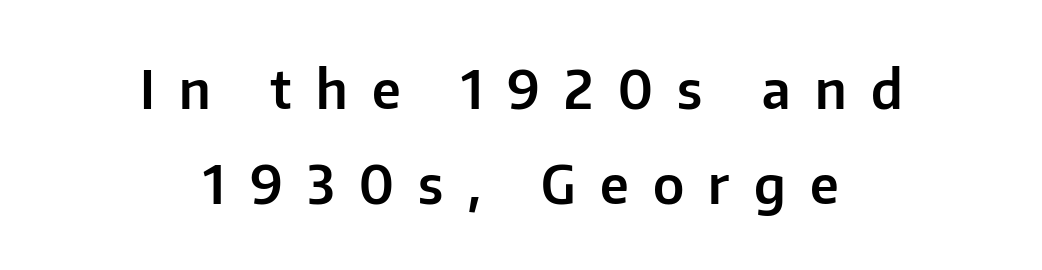
Q: Is the text italic (slanted)? A: No, it is upright.
Q: Is the typeface a serif or a sans-serif typeface? A: Sans-serif.
Q: Is the text underlined? A: No.
Q: How is the paragraph aligned? A: Centered.
Q: Is the spacing between letters normal or unusually wide? A: Unusually wide.
Q: Width (condensed, normal, or wide)? A: Normal.
Q: Stroke contrast? A: Low.
Q: x-height? A: Medium.
Q: Monospaced? A: No.
